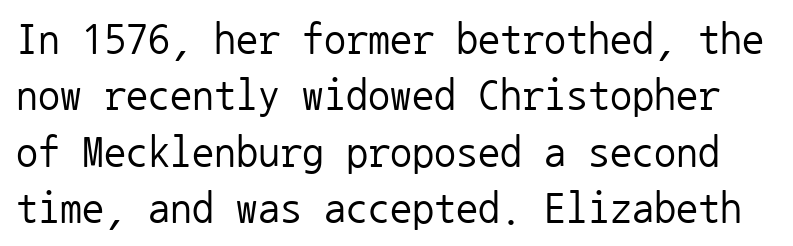
What's the leading like? Ordinary, nothing unusual. The string is rendered with underlining switched off. This sample has the even, mechanical cadence of fixed-width lettering. Observe the ordinary spacing: letters are neighbours, not strangers.
